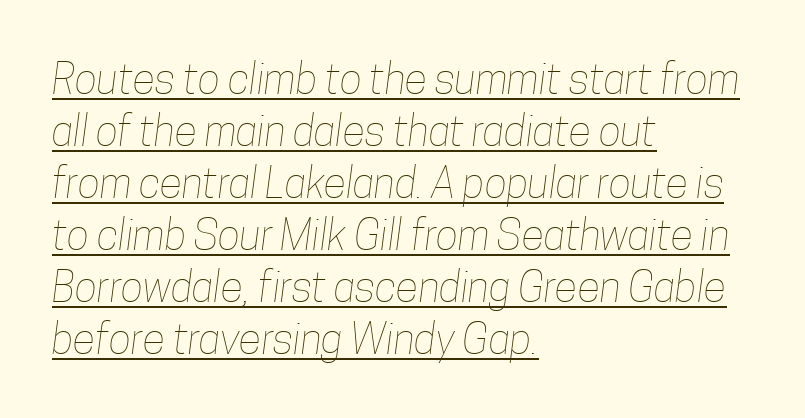
Q: Is the text bold? A: No.
Q: Is the text underlined? A: Yes.
Q: How is the paragraph aligned? A: Left-aligned.
Q: Is the spacing between letters normal or unusually wide? A: Normal.
Q: Width (condensed, normal, or wide)? A: Condensed.
Q: Stroke contrast? A: Low.
Q: x-height? A: Medium.
Q: Monospaced? A: No.
